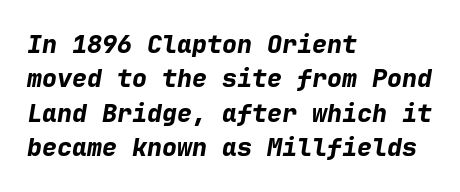
The image shows 25 px bold type, italic (leaning right); set left-aligned, normal line spacing (1.38x), normal letter spacing, not underlined.
